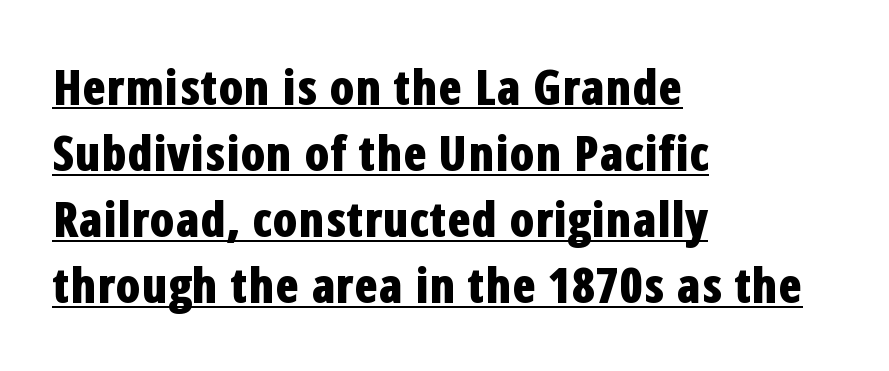
The image shows 49 px bold, condensed sans-serif type, upright; set left-aligned, normal line spacing (1.35x), normal letter spacing, underlined; low stroke contrast and a medium x-height.
